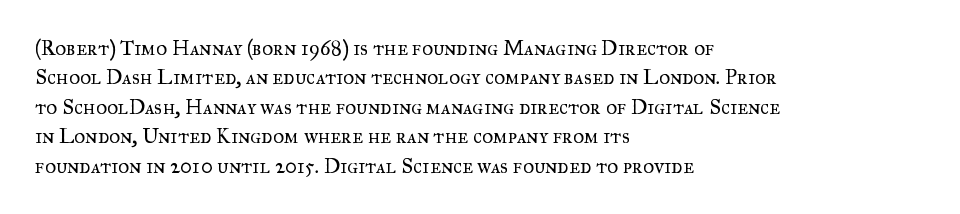
Q: Is the text bold? A: No.
Q: Is the text italic (slanted)? A: No, it is upright.
Q: Is the text underlined? A: No.
Q: How is the paragraph aligned? A: Left-aligned.
Q: Is the spacing between letters normal or unusually wide? A: Normal.
Q: Is the spacing between lines tight, normal or loose? A: Normal.
